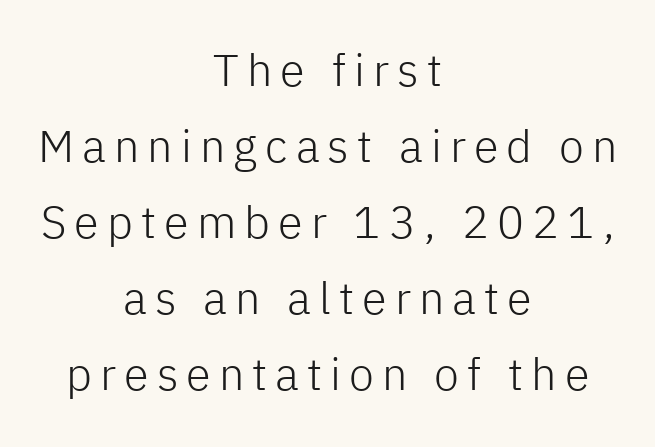
Q: Is the text bold? A: No.
Q: Is the text italic (slanted)? A: No, it is upright.
Q: Is the typeface a serif or a sans-serif typeface? A: Sans-serif.
Q: Is the text underlined? A: No.
Q: How is the paragraph aligned? A: Centered.
Q: Is the spacing between lines tight, normal or loose? A: Normal.
Q: Width (condensed, normal, or wide)? A: Normal.
Q: Stroke contrast? A: Low.
Q: x-height? A: Medium.
Q: Monospaced? A: No.
